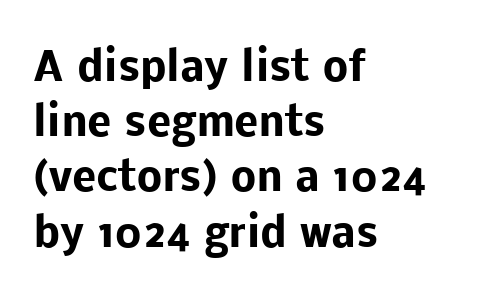
{"serif": "no", "italic": "no", "bold": "yes", "weight": "heavy", "width": "normal", "stroke_contrast": "low", "x_height": "medium", "monospaced": "no", "underline": "no", "align": "left", "line_spacing": "normal", "line_spacing_ratio": 1.38, "letter_spacing": "normal", "letter_spacing_em": 0.0, "glyph_px": 40}
